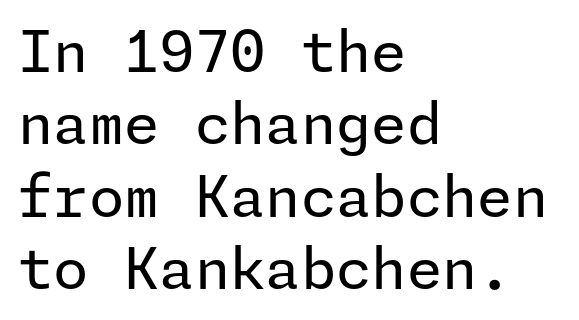
The image shows 57 px regular-weight sans-serif type, upright; set left-aligned, normal line spacing (1.27x), normal letter spacing, not underlined; low stroke contrast and a medium x-height.
